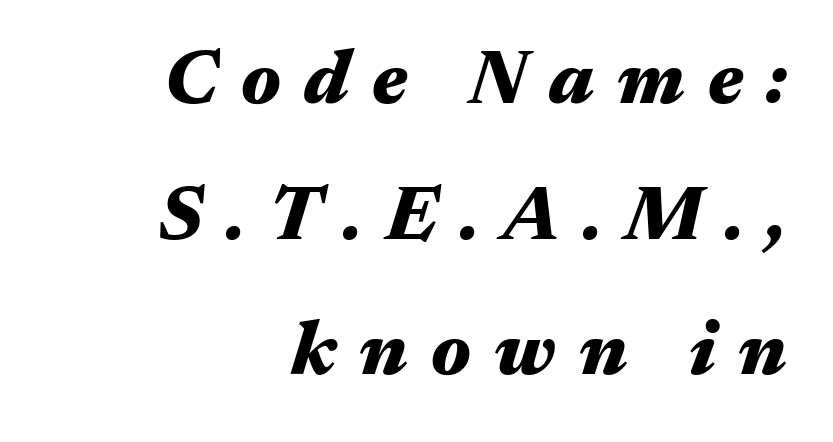
Q: Is the text bold? A: Yes.
Q: Is the text italic (slanted)? A: Yes, it leans right by about 17 degrees.
Q: Is the text underlined? A: No.
Q: How is the paragraph aligned? A: Right-aligned.
Q: Is the spacing between letters normal or unusually wide? A: Unusually wide.
Q: Width (condensed, normal, or wide)? A: Wide.
Q: Stroke contrast? A: Medium.
Q: x-height? A: Medium.
Q: Monospaced? A: No.
